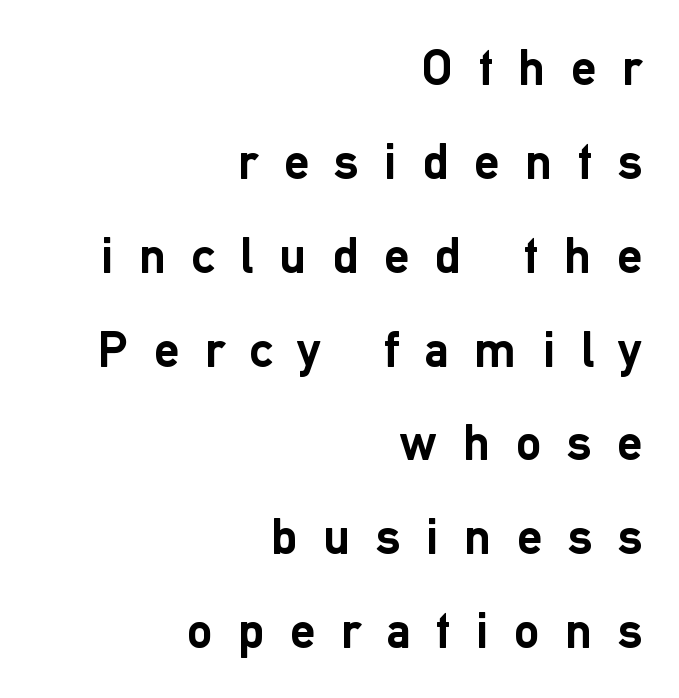
The image shows 51 px semibold sans-serif type, upright; set right-aligned, line spacing 1.84x, unusually wide letter spacing (+0.5 em), not underlined; low stroke contrast and a medium x-height.
